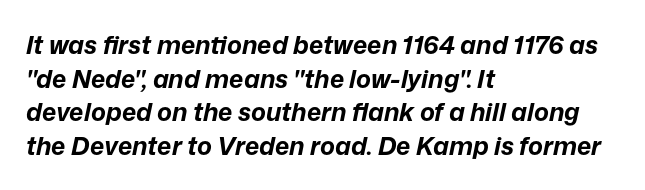
The image shows 25 px bold type, italic (leaning right); set left-aligned, normal line spacing (1.35x), normal letter spacing, not underlined.
